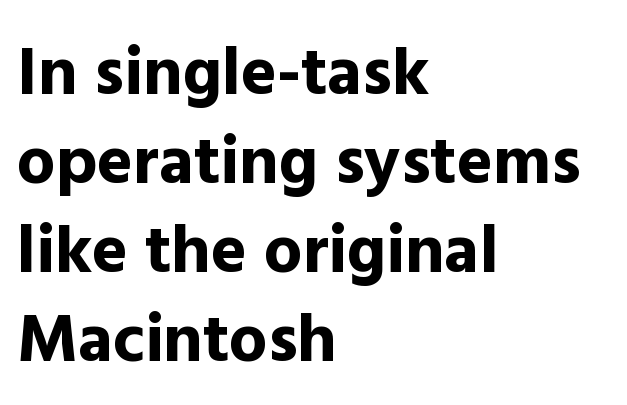
{"serif": "no", "italic": "no", "bold": "yes", "weight": "bold", "width": "normal", "x_height": "medium", "monospaced": "no", "underline": "no", "align": "left", "line_spacing": "normal", "line_spacing_ratio": 1.31, "letter_spacing": "normal", "letter_spacing_em": 0.0, "glyph_px": 68}
